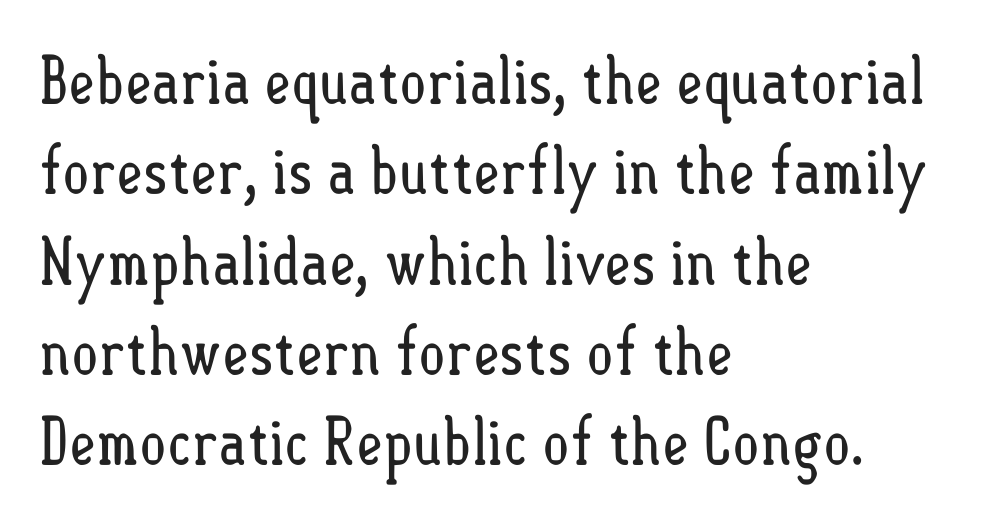
Q: Is the text bold? A: No.
Q: Is the text italic (slanted)? A: No, it is upright.
Q: Is the text underlined? A: No.
Q: How is the paragraph aligned? A: Left-aligned.
Q: Is the spacing between letters normal or unusually wide? A: Normal.
Q: Is the spacing between lines tight, normal or loose? A: Normal.
Q: Width (condensed, normal, or wide)? A: Condensed.
Q: Stroke contrast? A: Low.
Q: x-height? A: Small.
Q: Monospaced? A: No.
